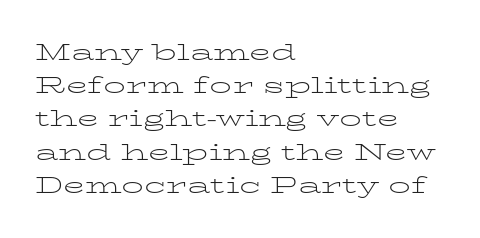
The image shows 22 px text type, upright; set left-aligned, normal line spacing (1.51x), normal letter spacing, not underlined.
